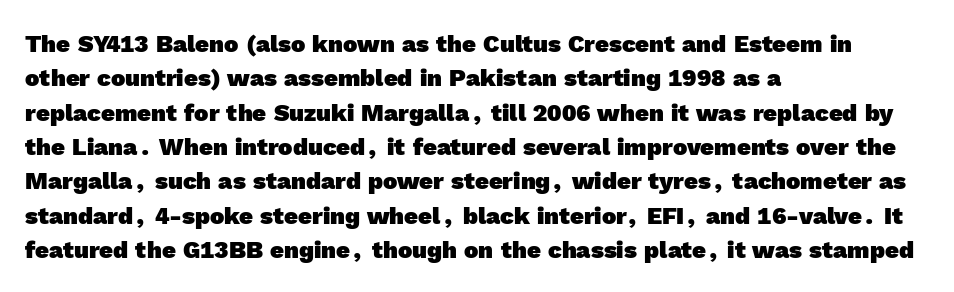
Caption: bold face, heavy strokes. Notice how descenders clear the ascenders below comfortably — that's standard leading. The specimen omits any rule beneath the text block's lines. Words appear dense and cohesive because spacing is normal. Visually the block forms a straight wall on the left and a jagged coastline on the right.
